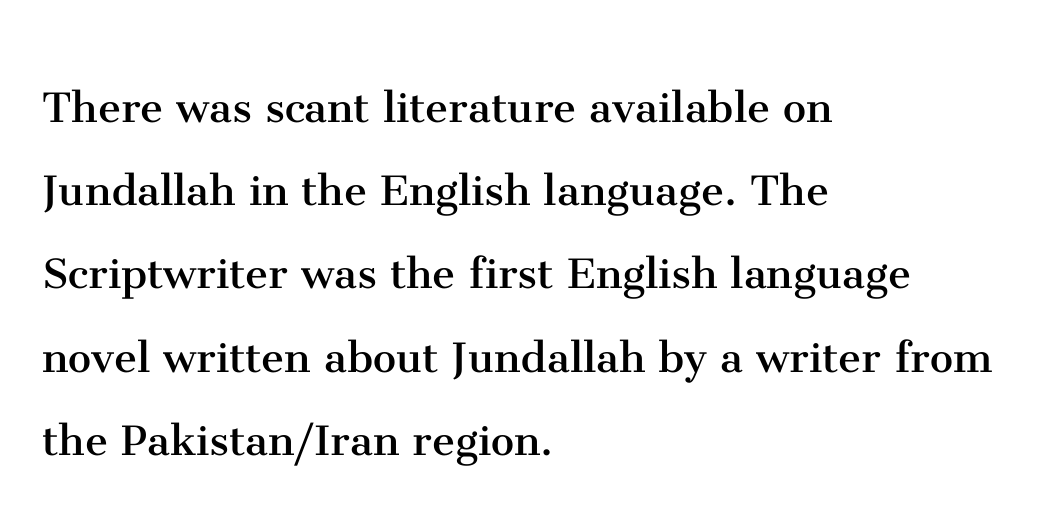
{"serif": "yes", "italic": "no", "bold": "no", "weight": "regular", "width": "normal", "stroke_contrast": "medium", "x_height": "medium", "monospaced": "no", "underline": "no", "align": "left", "line_spacing": "normal", "line_spacing_ratio": 1.6, "letter_spacing": "normal", "letter_spacing_em": 0.0, "glyph_px": 52}
